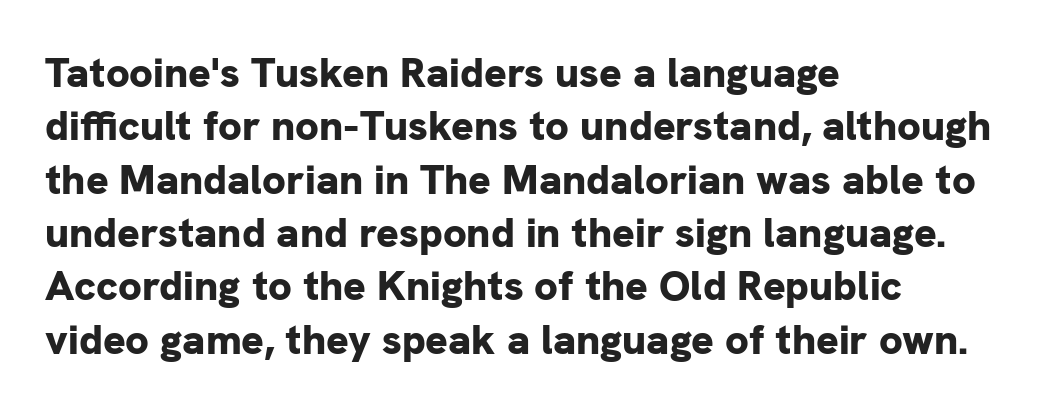
{"serif": "no", "italic": "no", "bold": "yes", "weight": "bold", "width": "normal", "stroke_contrast": "low", "x_height": "medium", "monospaced": "no", "underline": "no", "align": "left", "line_spacing": "normal", "line_spacing_ratio": 1.27, "letter_spacing": "normal", "letter_spacing_em": 0.0, "glyph_px": 42}
